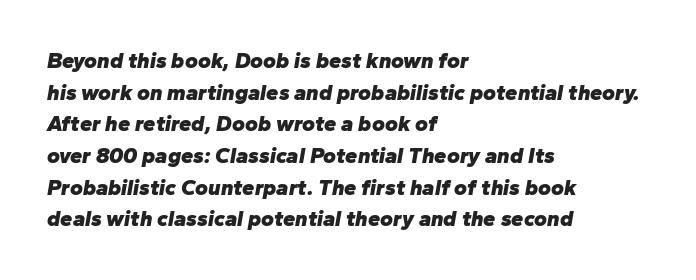
The image shows 22 px bold type, italic (leaning right); set left-aligned, normal line spacing (1.44x), normal letter spacing, not underlined.
